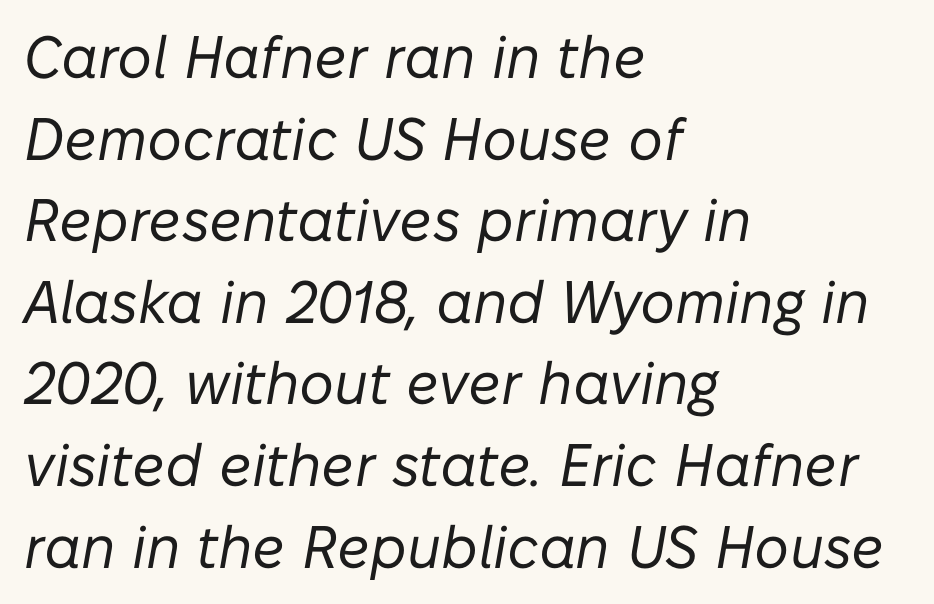
{"italic": "yes", "lean": "right", "slant_degrees": 10, "bold": "no", "weight": "regular", "width": "normal", "stroke_contrast": "low", "x_height": "medium", "monospaced": "no", "underline": "no", "align": "left", "line_spacing": "normal", "line_spacing_ratio": 1.36, "letter_spacing": "normal", "letter_spacing_em": 0.0, "glyph_px": 60}
